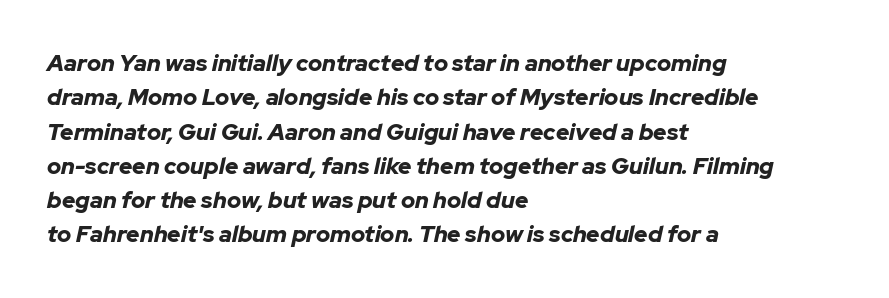
Q: Is the text bold? A: Yes.
Q: Is the text italic (slanted)? A: Yes, it leans right by about 12 degrees.
Q: Is the text underlined? A: No.
Q: How is the paragraph aligned? A: Left-aligned.
Q: Is the spacing between letters normal or unusually wide? A: Normal.
Q: Is the spacing between lines tight, normal or loose? A: Normal.
